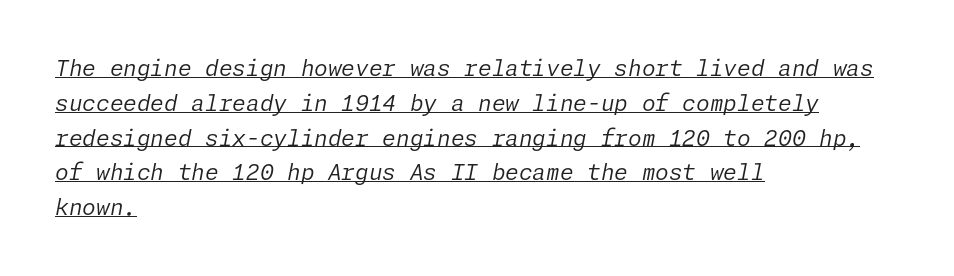
The image shows 22 px text type, italic (leaning right); set left-aligned, normal line spacing (1.58x), normal letter spacing, underlined.
